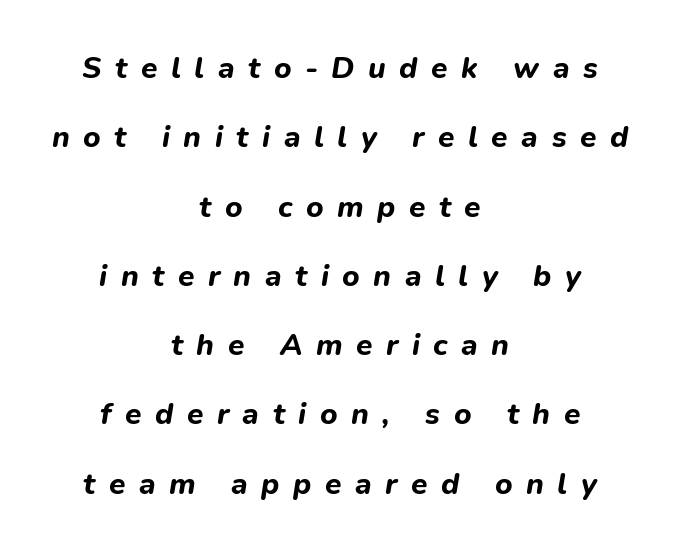
This sample is center-justified, so both line endings float freely. A typesetter would mark this as italic. This rendering widens character spacing well past its baseline value. Caption: bold face, heavy strokes.
